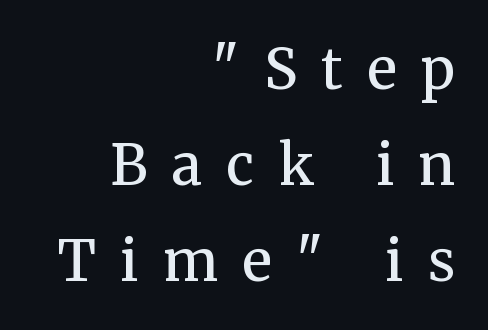
Does extra space separate the letters? Yes, quite a lot of it. The characters display serif detailing at their extremities. Short and long lines alike share a common ending point at right. The lettering holds an erect, upright posture throughout. A bare baseline throughout the passage.
